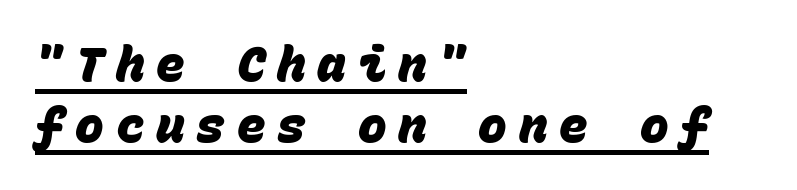
Q: Is the text bold? A: Yes.
Q: Is the typeface a serif or a sans-serif typeface? A: Sans-serif.
Q: Is the text underlined? A: Yes.
Q: How is the paragraph aligned? A: Left-aligned.
Q: Is the spacing between letters normal or unusually wide? A: Unusually wide.
Q: Is the spacing between lines tight, normal or loose? A: Normal.
Q: Width (condensed, normal, or wide)? A: Normal.
Q: Stroke contrast? A: Low.
Q: x-height? A: Large.
Q: Monospaced? A: Yes.
